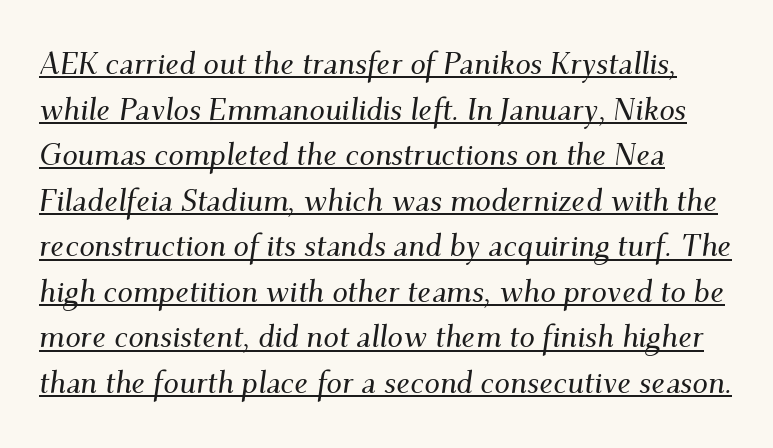
The image shows 31 px serif type, italic (leaning right); set normal line spacing (1.47x), normal letter spacing, underlined; medium stroke contrast and a small x-height.
